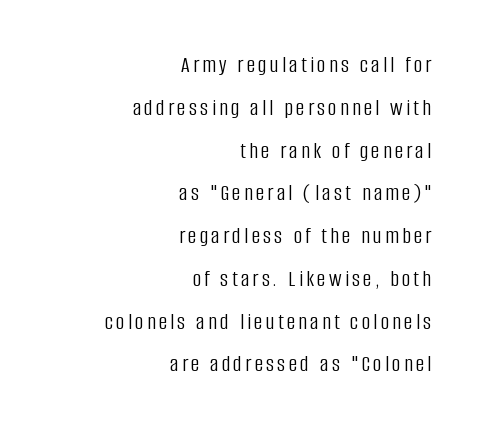
{"italic": "no", "bold": "no", "underline": "no", "align": "right", "line_spacing_ratio": 1.86, "glyph_px": 23}
